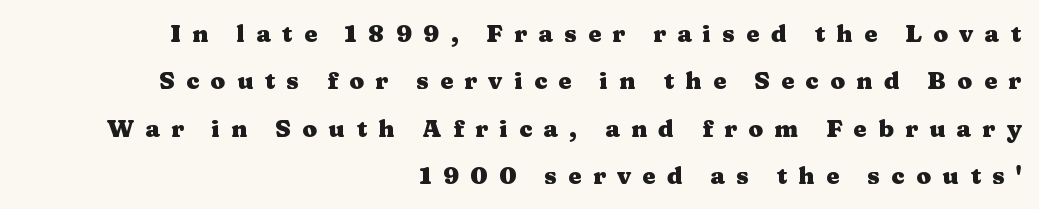
{"italic": "no", "bold": "yes", "underline": "no", "align": "right", "line_spacing": "loose", "line_spacing_ratio": 1.97, "letter_spacing": "wide", "letter_spacing_em": 0.47, "glyph_px": 24}
